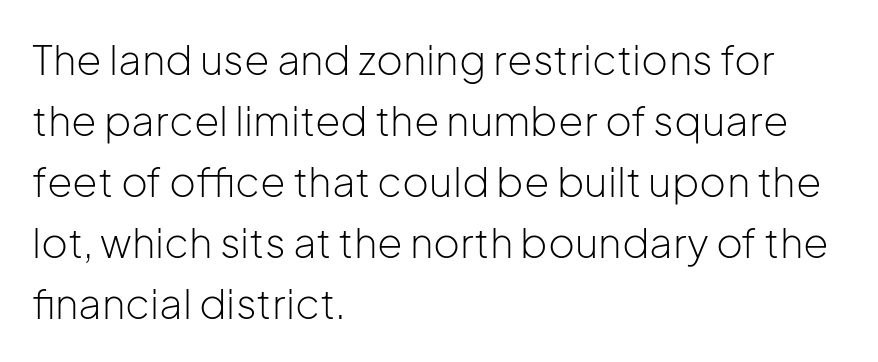
In terms of posture, this sample is upright. The rendering anchors every line to the left-hand side. Characters follow at the spacing the type designer built in. Vertical stems look standard width or narrower in stroke.
